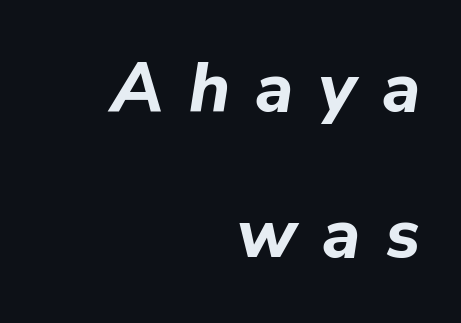
Students, this is bold: see how much ink each stroke carries. Words float on clear page, feet unadorned. Posture: slanted. Widely set lines give the paragraph a tall, airy silhouette. Short note: letters widely spaced. Proportional: the letters do not fall into vertical columns.
